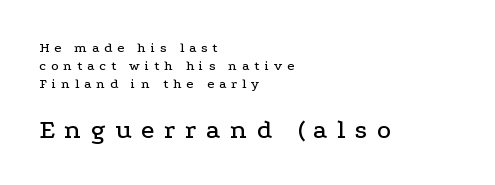
The image shows 27 px text type, upright; set left-aligned, normal line spacing (1.28x), unusually wide letter spacing (+0.35 em), not underlined; the second (bottom) block is 1.93x larger.
